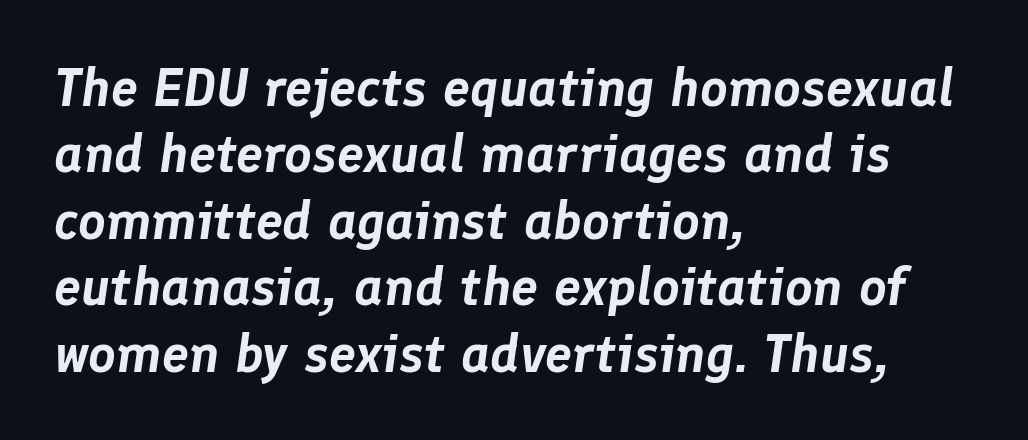
{"italic": "yes", "lean": "right", "slant_degrees": 8, "width": "normal", "stroke_contrast": "low", "x_height": "medium", "monospaced": "no", "underline": "no", "align": "left", "line_spacing_ratio": 1.23, "letter_spacing": "normal", "letter_spacing_em": 0.0, "glyph_px": 54}
